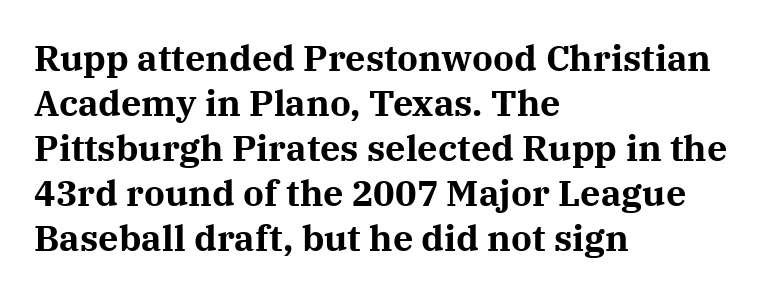
Does the copy run flush right? No — it runs flush left. Does extra space separate the letters? No, they use regular spacing. The lines sit at an ordinary, default distance from one another. Weight check: bold — yes, fully.
